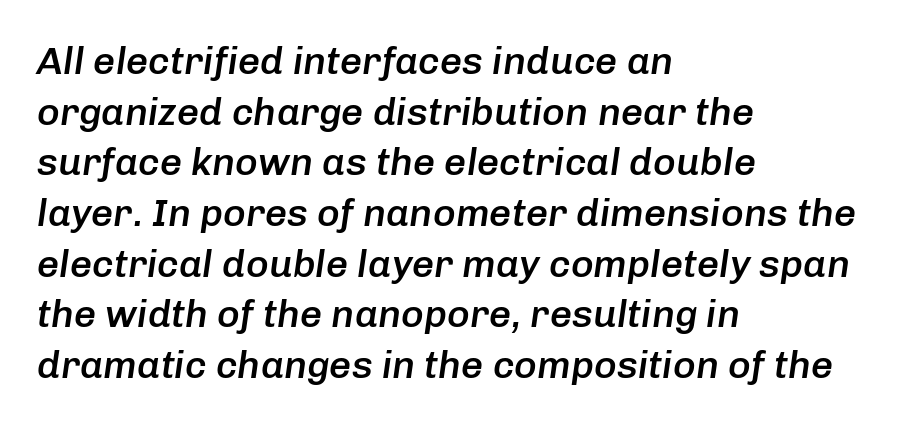
The paragraph shown leans on its left margin. Looks like regular typesetting: each glyph gets only the width it needs. Each glyph is drawn with semibold strokes, heavier than normal yet not fully bold. Notice how descenders clear the ascenders below comfortably — that's standard leading.
